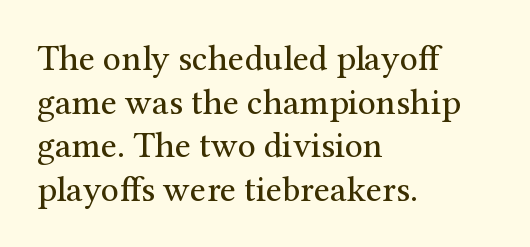
Q: Is the text bold? A: No.
Q: Is the text italic (slanted)? A: No, it is upright.
Q: Is the typeface a serif or a sans-serif typeface? A: Serif.
Q: Is the text underlined? A: No.
Q: How is the paragraph aligned? A: Left-aligned.
Q: Is the spacing between letters normal or unusually wide? A: Normal.
Q: Width (condensed, normal, or wide)? A: Normal.
Q: Stroke contrast? A: Medium.
Q: x-height? A: Medium.
Q: Monospaced? A: No.
